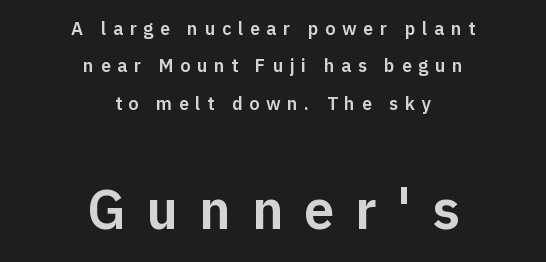
Spacing verdict: proportional, widths tailored to each character. Notice the wide empty band between every row — that's loose leading. Italic? Not at all — the glyphs are vertical. Words appear elongated and porous because spacing is wide. Type without underlining.
